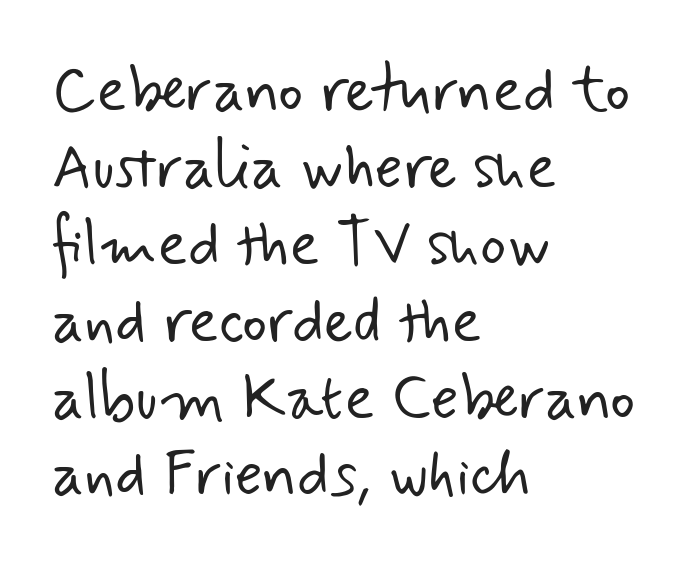
{"serif": "no", "bold": "no", "weight": "light", "width": "normal", "stroke_contrast": "low", "x_height": "small", "monospaced": "no", "underline": "no", "align": "left", "line_spacing_ratio": 1.24, "letter_spacing": "normal", "letter_spacing_em": 0.0, "glyph_px": 62}
